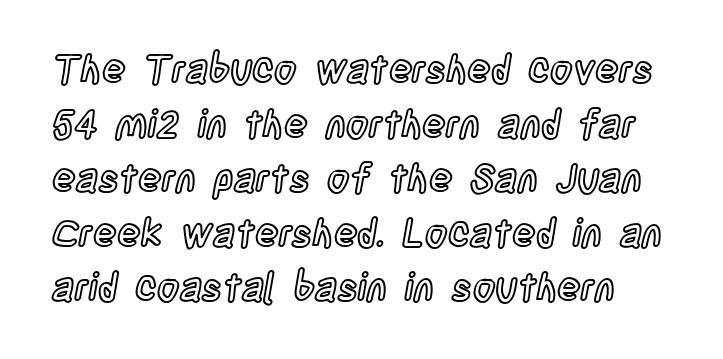
Nobody drew a line under any word here. Standard letterfit; no display-style spreading of the glyphs. Here the designer chose a conventional face with non-uniform glyph widths. Rows of type keep a routine distance in the vertical direction.
